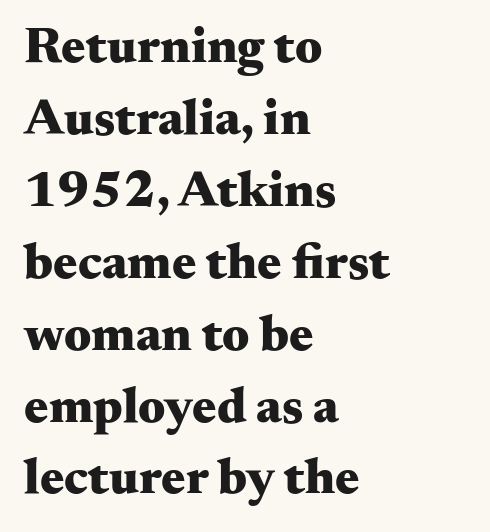
The image shows 51 px heavy, wide serif type, upright; set left-aligned, normal line spacing (1.41x), normal letter spacing, not underlined; medium stroke contrast and a small x-height.
